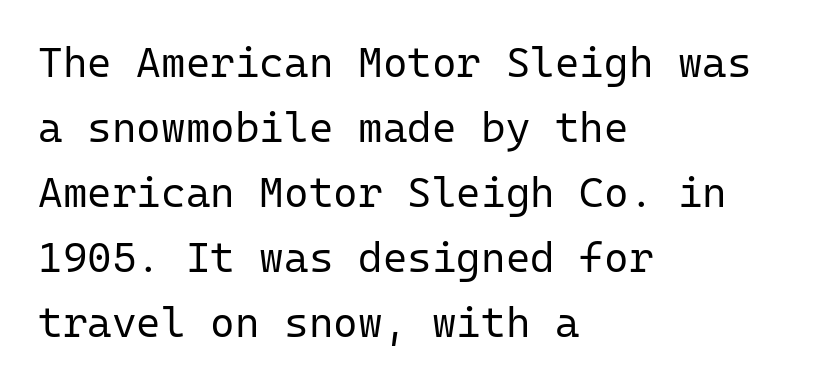
The image shows 42 px regular-weight sans-serif type, upright, monospaced; set left-aligned, normal line spacing (1.55x), normal letter spacing, not underlined; low stroke contrast and a medium x-height.
